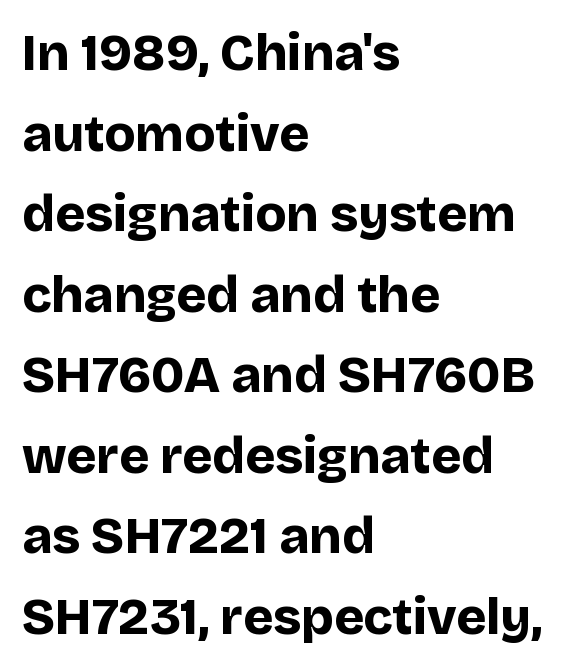
Normally led — the rows are evenly, conventionally spaced. Do the characters align in a grid? No, the font is proportional. The space directly below the letters is spotless. In terms of weight, the rendering is a true, heavy bold. Where is the straight margin? On the left.
